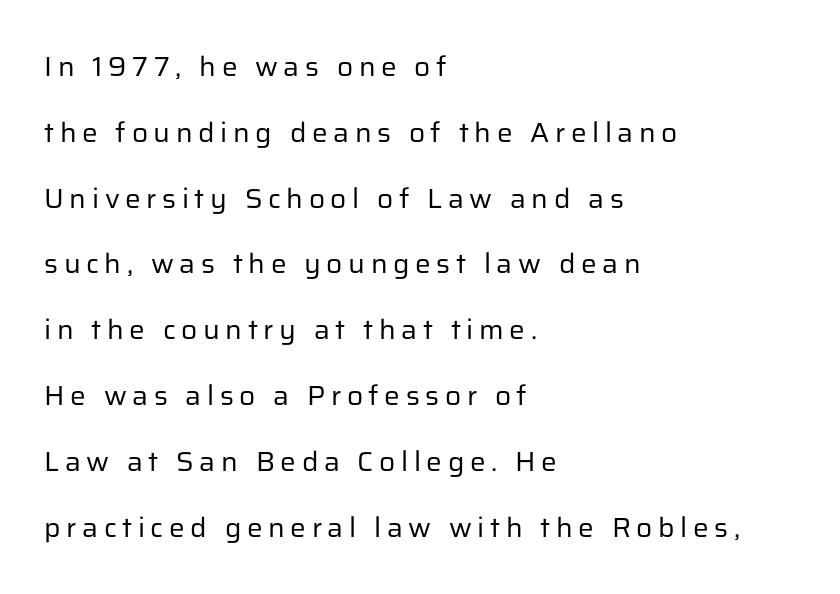
Q: Is the text bold? A: No.
Q: Is the text italic (slanted)? A: No, it is upright.
Q: Is the typeface a serif or a sans-serif typeface? A: Sans-serif.
Q: Is the text underlined? A: No.
Q: How is the paragraph aligned? A: Left-aligned.
Q: Is the spacing between letters normal or unusually wide? A: Unusually wide.
Q: Is the spacing between lines tight, normal or loose? A: Loose.
Q: Width (condensed, normal, or wide)? A: Normal.
Q: Stroke contrast? A: Low.
Q: x-height? A: Medium.
Q: Monospaced? A: No.
